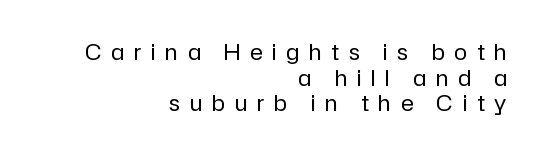
The image shows 22 px text type, upright; set right-aligned, line spacing 1.16x, unusually wide letter spacing (+0.44 em), not underlined.
